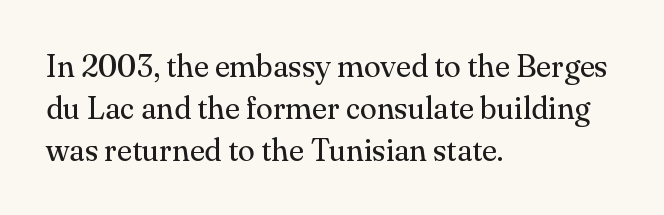
The image shows 31 px regular-weight serif type, upright; set left-aligned, normal line spacing (1.35x), normal letter spacing, not underlined; medium stroke contrast and a small x-height.
